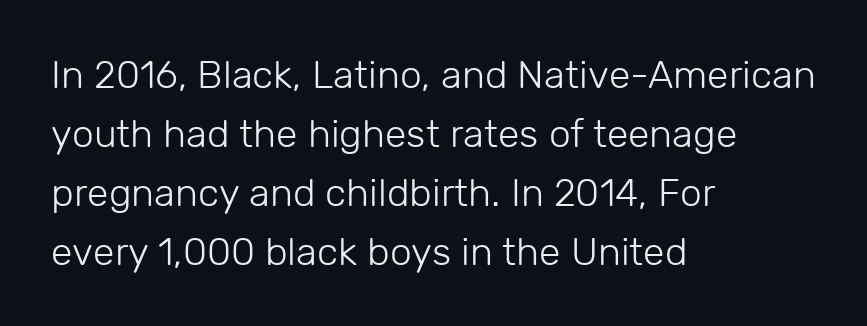
Does the copy run flush right? No — it runs flush left. Each row of text sits above clean, open space. Stems here are at most as thick as an everyday book face. Words appear dense and cohesive because spacing is normal.
